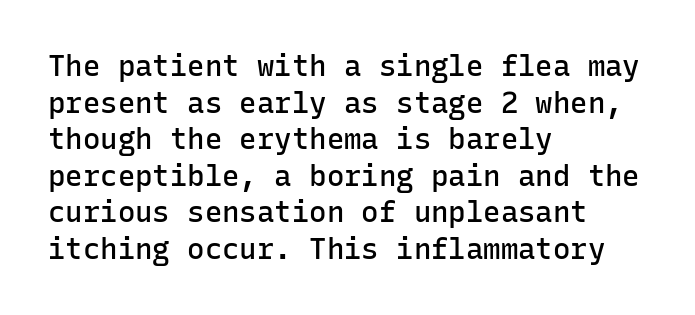
Each letter, wide or thin by design, is forced into the same width here. Grotesque or geometric, the face here clearly has no serifs. Typesetter's note: demi weight, one step under bold. The lines in this sample share a left origin and differ only in where they stop. This sample uses an upright cut, with every glyph sitting square on the baseline.
